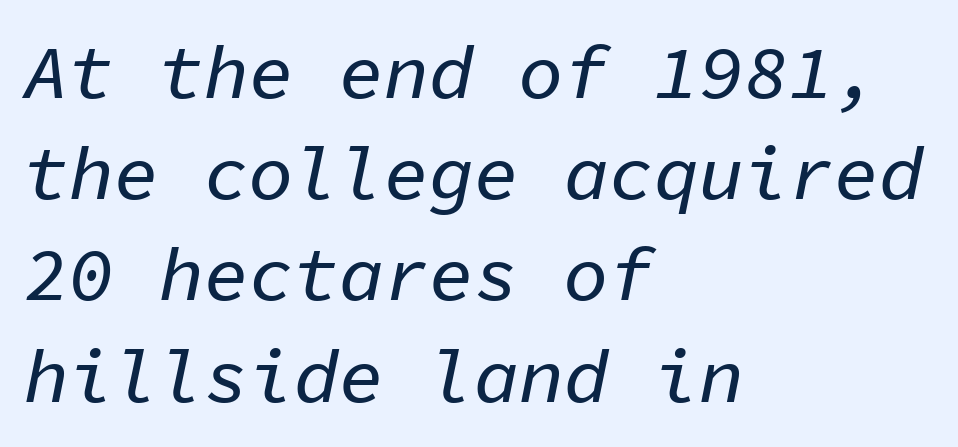
{"italic": "yes", "lean": "right", "slant_degrees": 11, "width": "normal", "stroke_contrast": "low", "x_height": "medium", "monospaced": "yes", "underline": "no", "align": "left", "line_spacing": "normal", "line_spacing_ratio": 1.35, "letter_spacing": "normal", "letter_spacing_em": 0.0, "glyph_px": 75}
